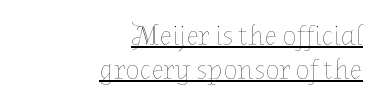
Caption: lettering with a line underneath. Bold? No — there's no thickening of the strokes. Spacing verdict: proportional, widths tailored to each character. The font's upright variant was chosen for this text. Leftover space on each line is placed entirely before the opening word.
